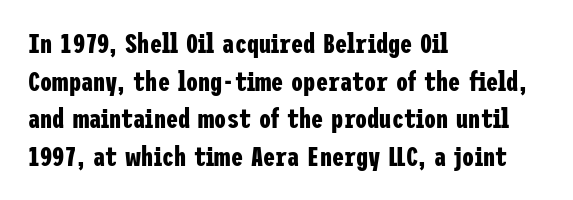
The image shows 27 px bold type, upright; set left-aligned, normal line spacing (1.39x), normal letter spacing, not underlined.
